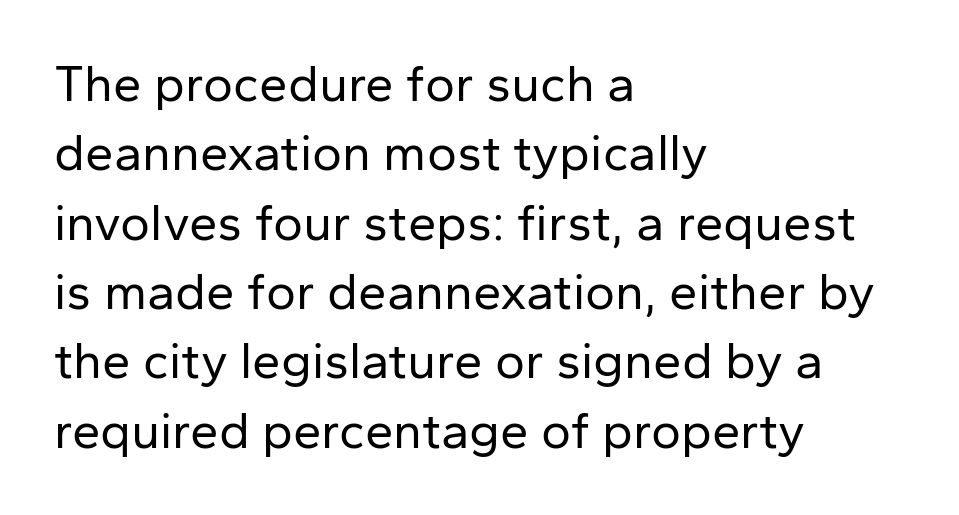
{"serif": "no", "italic": "no", "bold": "no", "weight": "regular", "width": "normal", "stroke_contrast": "low", "x_height": "medium", "monospaced": "no", "underline": "no", "align": "left", "line_spacing": "normal", "line_spacing_ratio": 1.36, "letter_spacing": "normal", "letter_spacing_em": 0.0, "glyph_px": 51}
